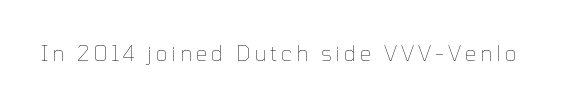
{"italic": "no", "bold": "no", "underline": "no", "glyph_px": 21}
